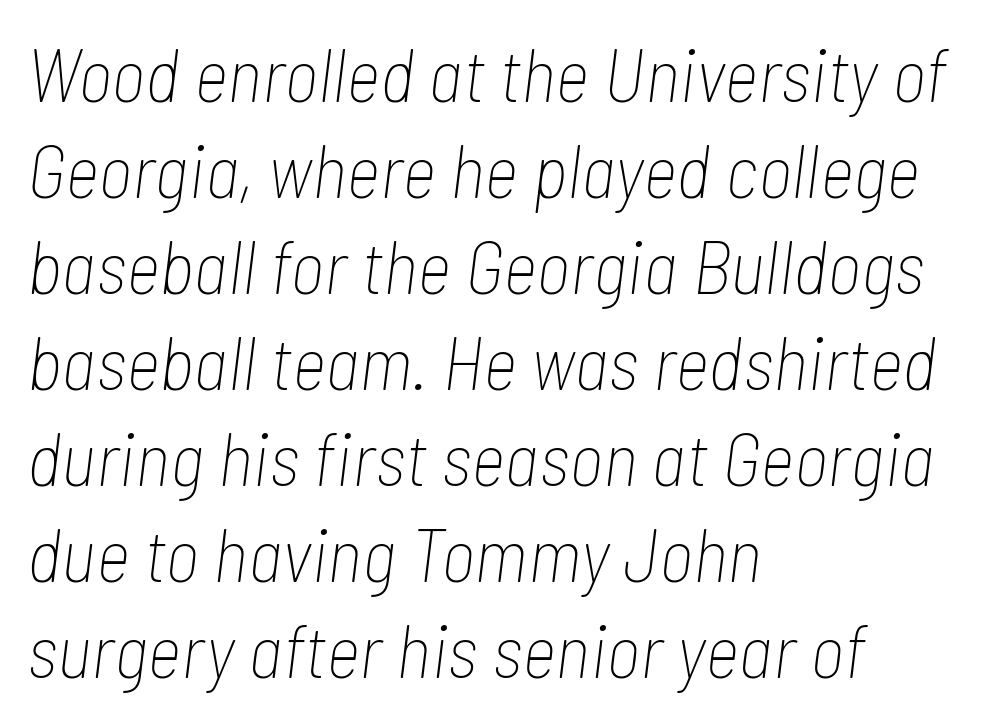
The image shows 75 px thin, condensed type, italic (leaning right); set left-aligned, normal line spacing (1.28x), normal letter spacing, not underlined; low stroke contrast and a medium x-height.
